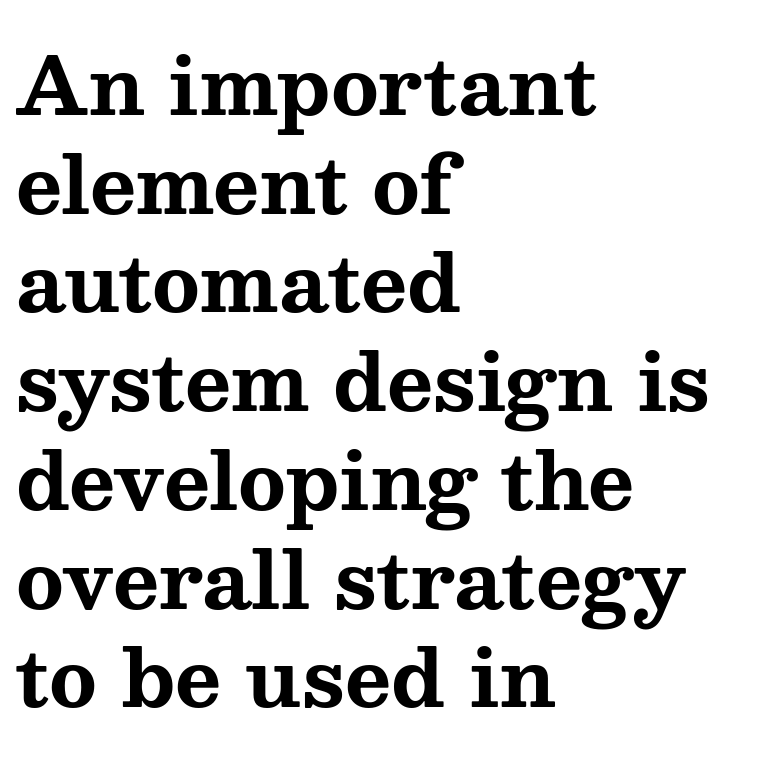
{"serif": "yes", "italic": "no", "bold": "yes", "weight": "bold", "width": "wide", "stroke_contrast": "medium", "x_height": "medium", "monospaced": "no", "underline": "no", "align": "left", "line_spacing": "normal", "line_spacing_ratio": 1.25, "letter_spacing": "normal", "letter_spacing_em": 0.0, "glyph_px": 79}
